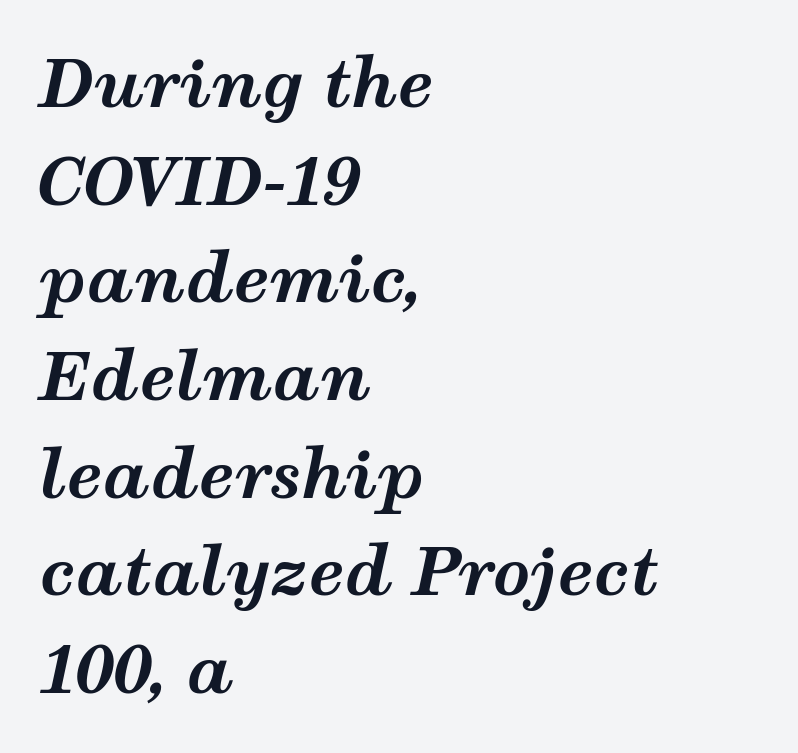
Q: Is the text bold? A: Yes.
Q: Is the text italic (slanted)? A: Yes, it leans right by about 12 degrees.
Q: Is the text underlined? A: No.
Q: How is the paragraph aligned? A: Left-aligned.
Q: Is the spacing between letters normal or unusually wide? A: Normal.
Q: Is the spacing between lines tight, normal or loose? A: Normal.
Q: Width (condensed, normal, or wide)? A: Wide.
Q: Stroke contrast? A: Medium.
Q: x-height? A: Medium.
Q: Monospaced? A: No.
